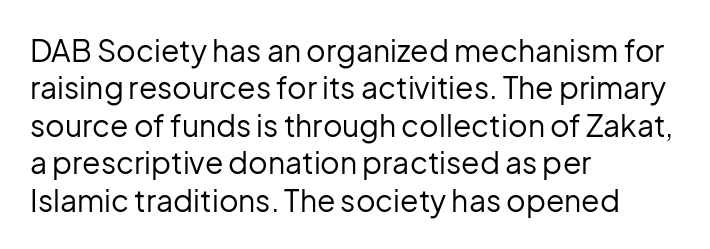
{"serif": "no", "italic": "no", "bold": "no", "weight": "regular", "width": "normal", "stroke_contrast": "low", "x_height": "medium", "monospaced": "no", "underline": "no", "align": "left", "line_spacing": "normal", "line_spacing_ratio": 1.25, "letter_spacing": "normal", "letter_spacing_em": 0.0, "glyph_px": 30}
